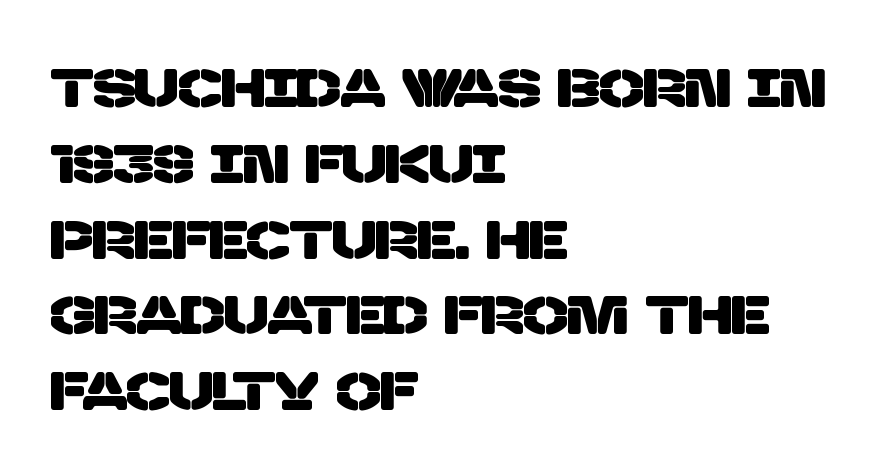
{"serif": "no", "width": "normal", "stroke_contrast": "low", "x_height": "large", "monospaced": "no", "underline": "no", "align": "left", "line_spacing": "normal", "line_spacing_ratio": 1.43, "letter_spacing": "normal", "letter_spacing_em": 0.0, "glyph_px": 53}
